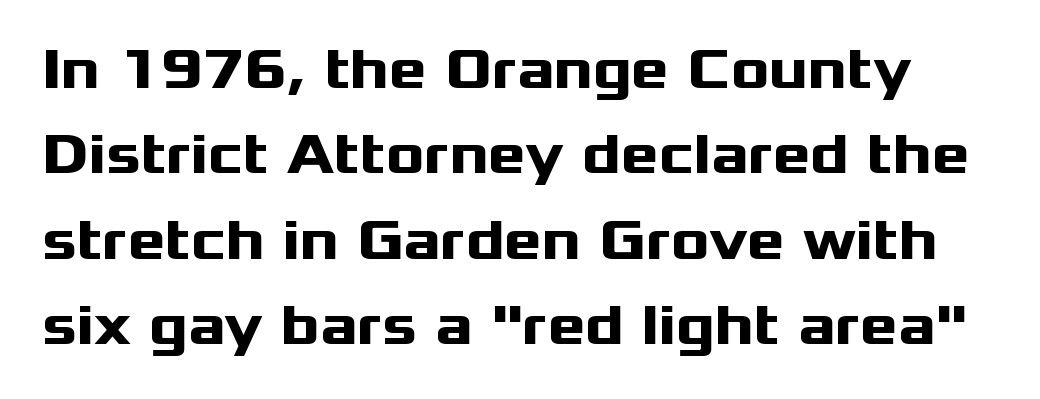
The image shows 57 px heavy, wide sans-serif type, upright; set normal line spacing (1.5x), normal letter spacing, not underlined; medium stroke contrast and a medium x-height.
